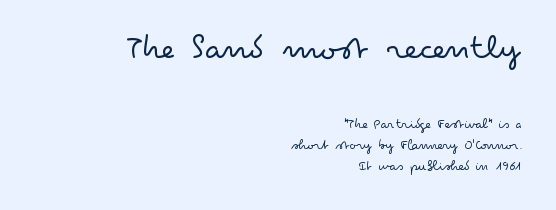
The image shows 36 px light, wide sans-serif type, upright; set right-aligned, normal line spacing (1.52x), normal letter spacing, not underlined; the first (top) block is 2.57x larger; low stroke contrast and a small x-height.
